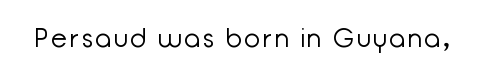
The image shows 26 px text type, upright; set not underlined.
